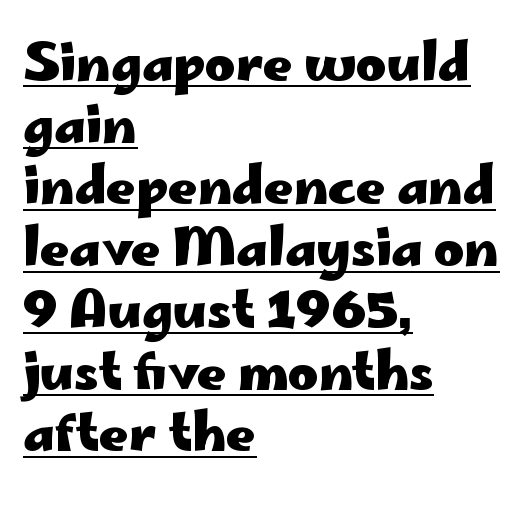
The image shows 51 px heavy, wide sans-serif type, upright; set left-aligned, line spacing 1.21x, normal letter spacing, underlined; low stroke contrast and a small x-height.
